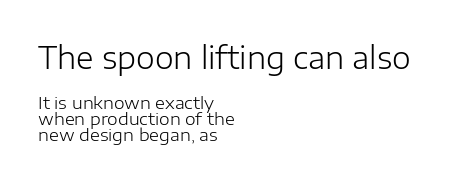
The image shows 30 px light sans-serif type, upright; set left-aligned, tight line spacing (0.96x), normal letter spacing, not underlined; the first (top) block is 1.76x larger; low stroke contrast and a medium x-height.
